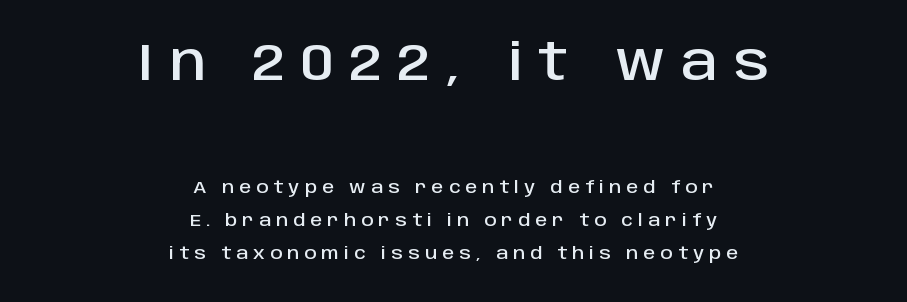
The image shows 52 px sans-serif type, upright; set centered, loose line spacing (1.92x), unusually wide letter spacing (+0.3 em), not underlined; the first (top) block is 3.06x larger; low stroke contrast and a large x-height.
